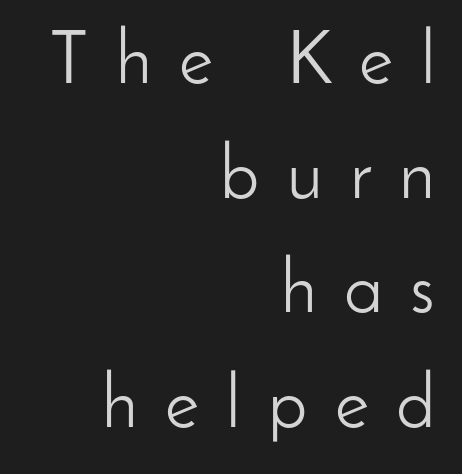
Typeset ragged left — the right edge is the straight one. Think of a printed novel: that variable character pitch is what you see here. The words here are not underlined. Is the stroke heavy? The answer is a plain regular-or-lighter. Font category for this specimen: sans-serif. The rows are spaced the way most documents space them.
